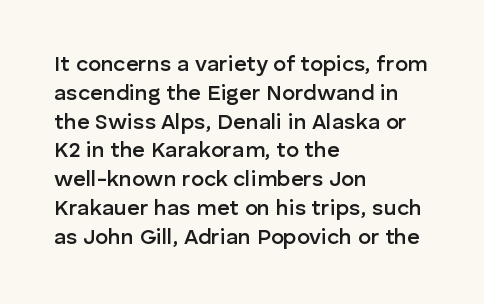
Q: Is the text bold? A: Semi-bold.
Q: Is the text italic (slanted)? A: No, it is upright.
Q: Is the text underlined? A: No.
Q: How is the paragraph aligned? A: Left-aligned.
Q: Is the spacing between letters normal or unusually wide? A: Normal.
Q: Is the spacing between lines tight, normal or loose? A: Normal.
